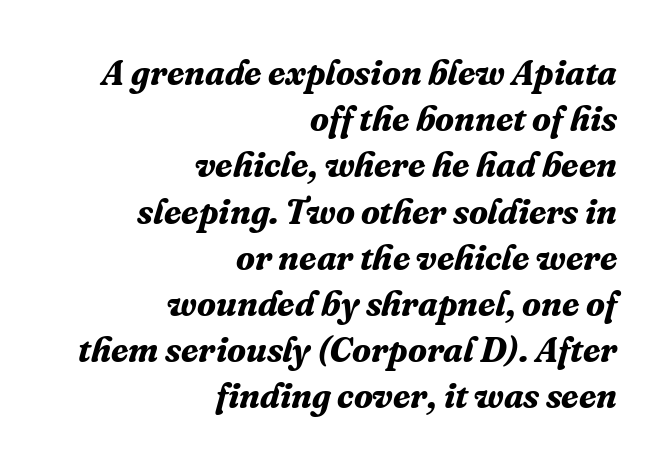
Q: Is the text bold? A: Yes.
Q: Is the text italic (slanted)? A: Yes, it leans right by about 16 degrees.
Q: Is the typeface a serif or a sans-serif typeface? A: Serif.
Q: Is the text underlined? A: No.
Q: How is the paragraph aligned? A: Right-aligned.
Q: Is the spacing between letters normal or unusually wide? A: Normal.
Q: Is the spacing between lines tight, normal or loose? A: Normal.
Q: Width (condensed, normal, or wide)? A: Normal.
Q: Stroke contrast? A: Medium.
Q: x-height? A: Medium.
Q: Monospaced? A: No.
